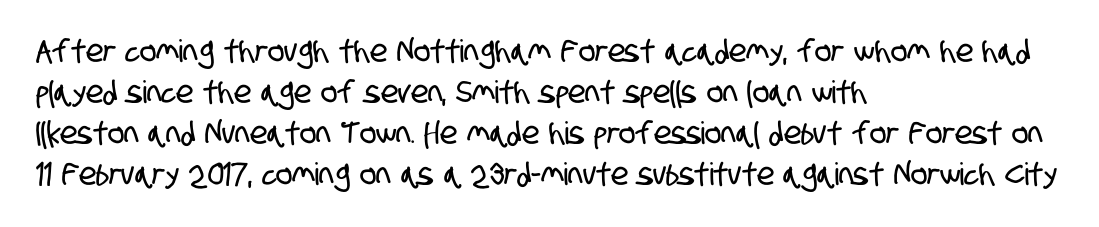
The image shows 31 px condensed sans-serif type; set left-aligned, normal line spacing (1.32x), normal letter spacing, not underlined; low stroke contrast and a large x-height.
